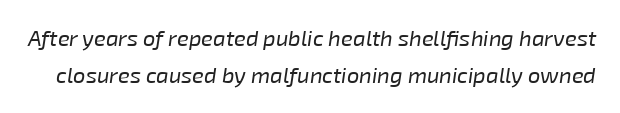
Check under the words: just untouched page. These glyphs show unthickened strokes, regular width or finer. Would a proofreader flag this as italicized? Yes. This rendering leaves character spacing at its baseline value. Interline gaps are of average width in this sample.
